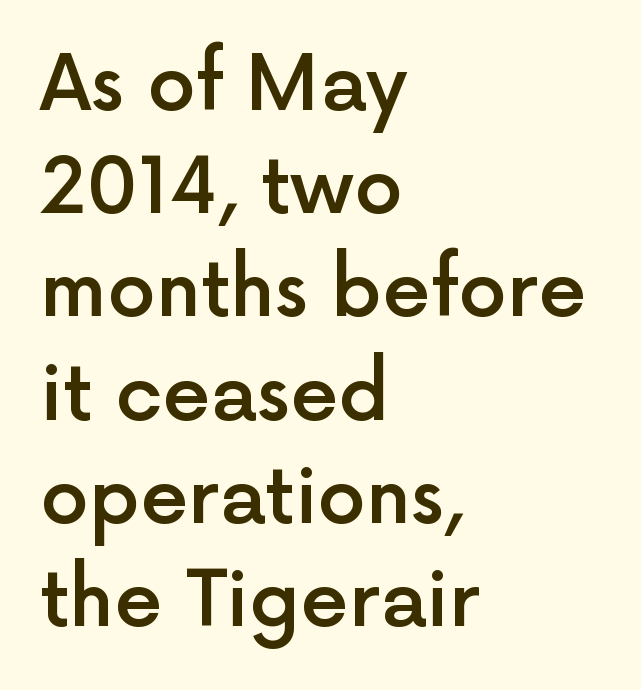
The image shows 77 px semibold sans-serif type, upright; set left-aligned, normal line spacing (1.34x), normal letter spacing, not underlined; a medium x-height.
